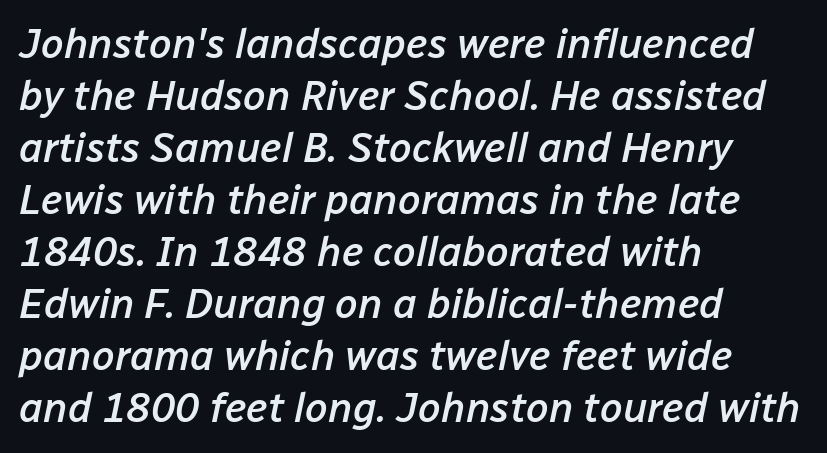
Semibold letterforms, between regular and bold. A typesetter would call this leading conventional body-copy spacing. Line starts are locked; line ends wander. Clear beneath every line of the passage.
